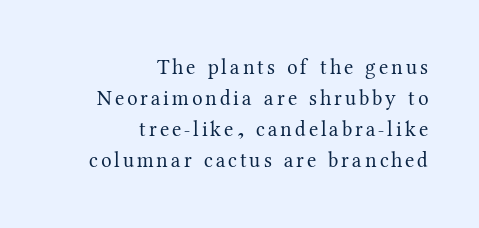
The typesetter chose a ragged-left arrangement here. Any mark beneath the type? The region is blank. Bold? No — there's no thickening of the strokes. Regarding leading, the lines here are spaced in the standard way. The font's upright variant was chosen for this text.
